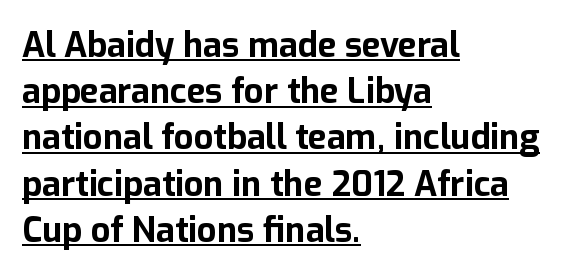
{"serif": "no", "italic": "no", "bold": "yes", "weight": "bold", "width": "normal", "stroke_contrast": "low", "x_height": "medium", "monospaced": "no", "underline": "yes", "align": "left", "line_spacing": "normal", "line_spacing_ratio": 1.36, "letter_spacing": "normal", "letter_spacing_em": 0.0, "glyph_px": 34}
